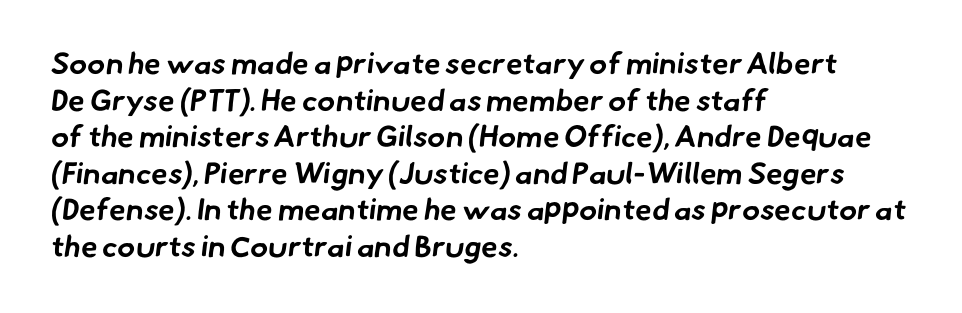
Q: Is the text bold? A: Yes.
Q: Is the typeface a serif or a sans-serif typeface? A: Sans-serif.
Q: Is the text underlined? A: No.
Q: How is the paragraph aligned? A: Left-aligned.
Q: Is the spacing between letters normal or unusually wide? A: Normal.
Q: Width (condensed, normal, or wide)? A: Normal.
Q: Stroke contrast? A: Low.
Q: x-height? A: Small.
Q: Monospaced? A: No.
